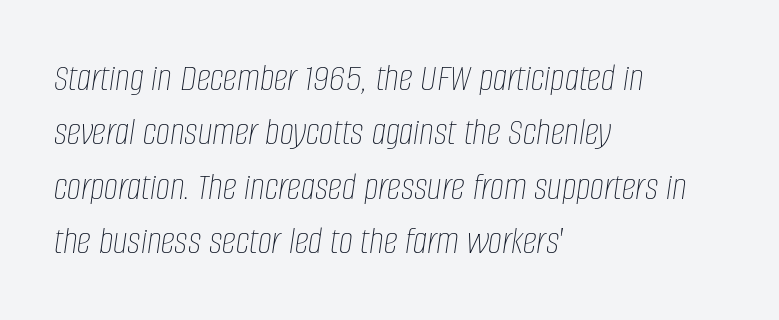
The image shows 40 px thin, condensed type, italic (leaning right); set left-aligned, normal line spacing (1.36x), normal letter spacing, not underlined; low stroke contrast and a large x-height.
